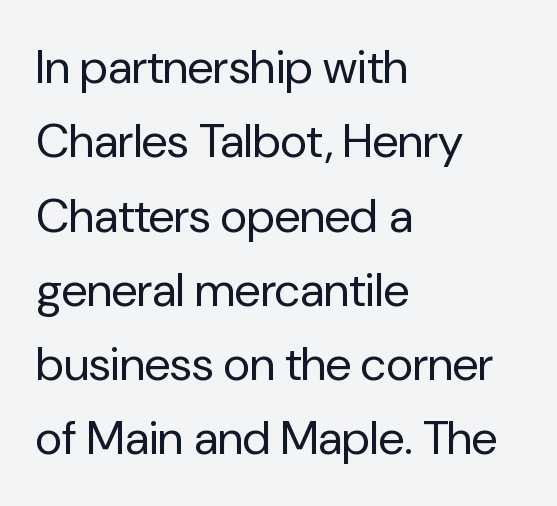
The letters sit at their default tracking, neither squeezed nor spread. The type sits square on the baseline with zero lean. Stems here are at most as thick as an everyday book face. A typesetter would label this face a sans.
